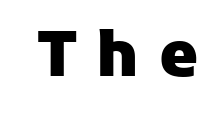
Are there feet on the stems? There aren't — it's a sans. Descender tails drop into unmarked territory. In terms of posture, this sample is upright. Varying glyph widths throughout — classic text-font behaviour.
